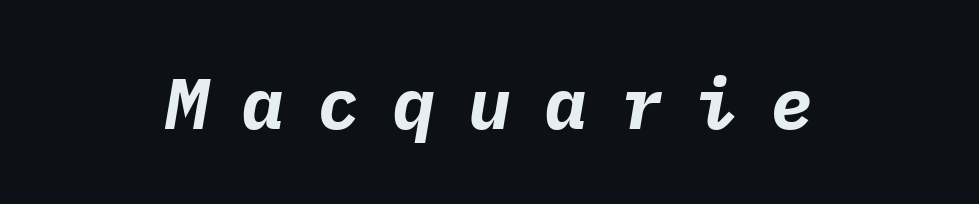
Q: Is the text bold? A: Yes.
Q: Is the text italic (slanted)? A: Yes, it leans right by about 9 degrees.
Q: Is the text underlined? A: No.
Q: How is the paragraph aligned? A: Centered.
Q: Is the spacing between letters normal or unusually wide? A: Unusually wide.
Q: Width (condensed, normal, or wide)? A: Normal.
Q: Stroke contrast? A: Low.
Q: x-height? A: Medium.
Q: Monospaced? A: Yes.
